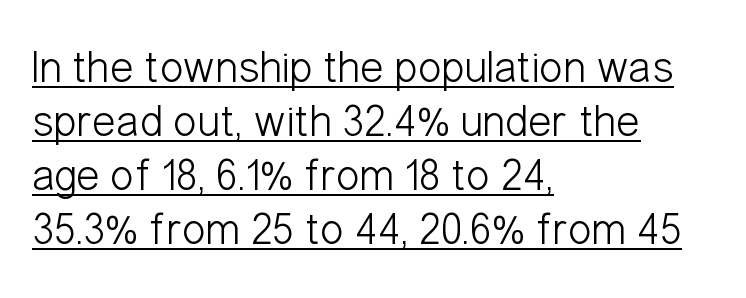
{"serif": "no", "italic": "no", "bold": "no", "weight": "light", "width": "condensed", "stroke_contrast": "low", "x_height": "medium", "monospaced": "no", "underline": "yes", "align": "left", "line_spacing_ratio": 1.2, "letter_spacing": "normal", "letter_spacing_em": 0.0, "glyph_px": 45}
